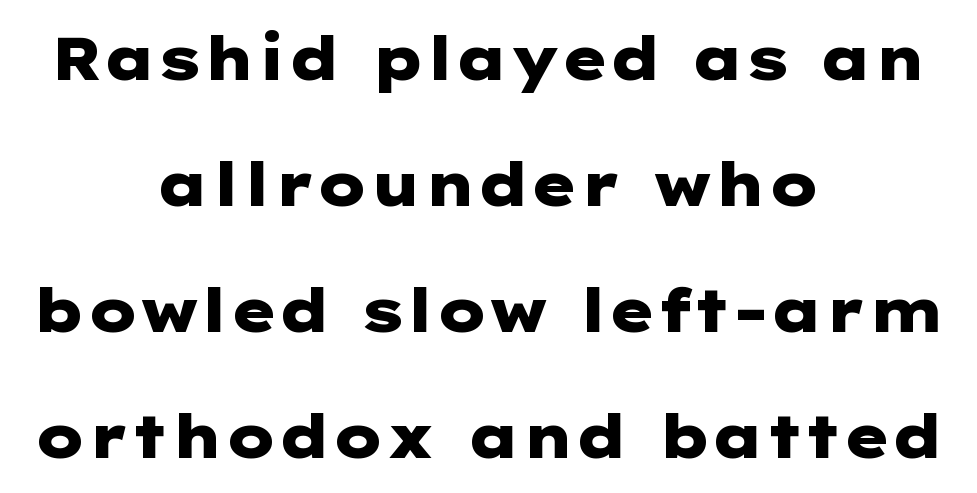
{"serif": "no", "italic": "no", "bold": "yes", "weight": "heavy", "width": "wide", "stroke_contrast": "low", "x_height": "medium", "underline": "no", "align": "center", "line_spacing": "loose", "line_spacing_ratio": 2.1, "letter_spacing": "normal", "letter_spacing_em": 0.0, "glyph_px": 60}
